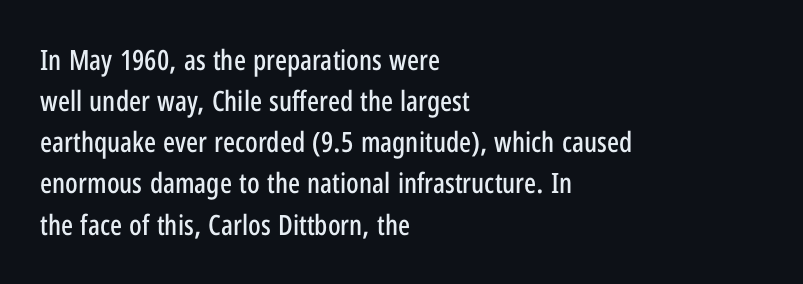
Nope, not italic — everything's standing straight. The letters sit at their default tracking, neither squeezed nor spread. Reading down the column, the eye jumps a familiar distance to each next line. This sample uses a sans-serif face.
